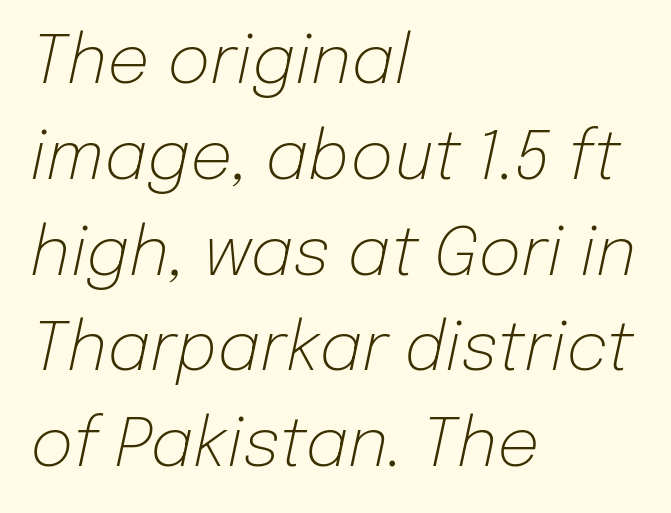
{"italic": "yes", "lean": "right", "slant_degrees": 12, "bold": "no", "weight": "light", "width": "normal", "stroke_contrast": "low", "x_height": "medium", "monospaced": "no", "underline": "no", "align": "left", "line_spacing": "normal", "line_spacing_ratio": 1.43, "letter_spacing": "normal", "letter_spacing_em": 0.0, "glyph_px": 67}
